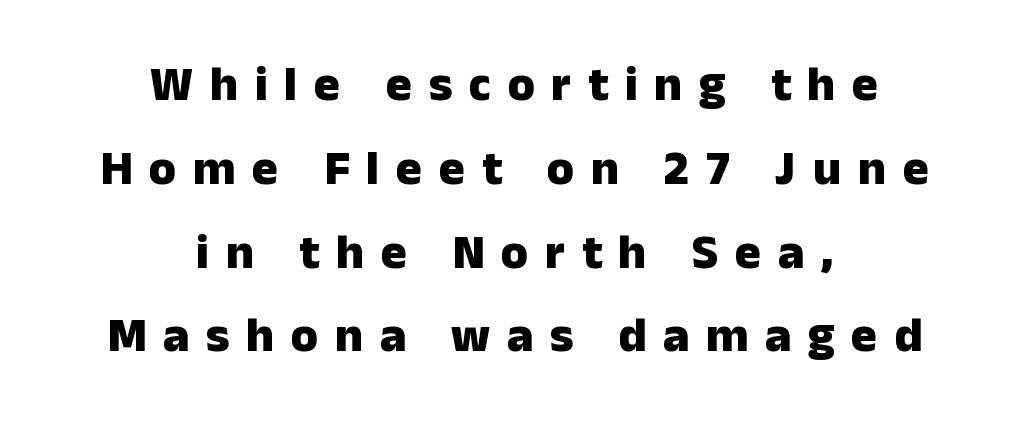
The image shows 49 px heavy sans-serif type, upright; set centered, line spacing 1.71x, unusually wide letter spacing (+0.34 em), not underlined; low stroke contrast and a medium x-height.
